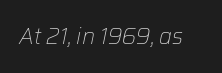
Compared with typical body copy, the letter spacing here is the same. Style check: oblique. Stems here are at most as thick as an everyday book face. Bare-footed words on every line.
